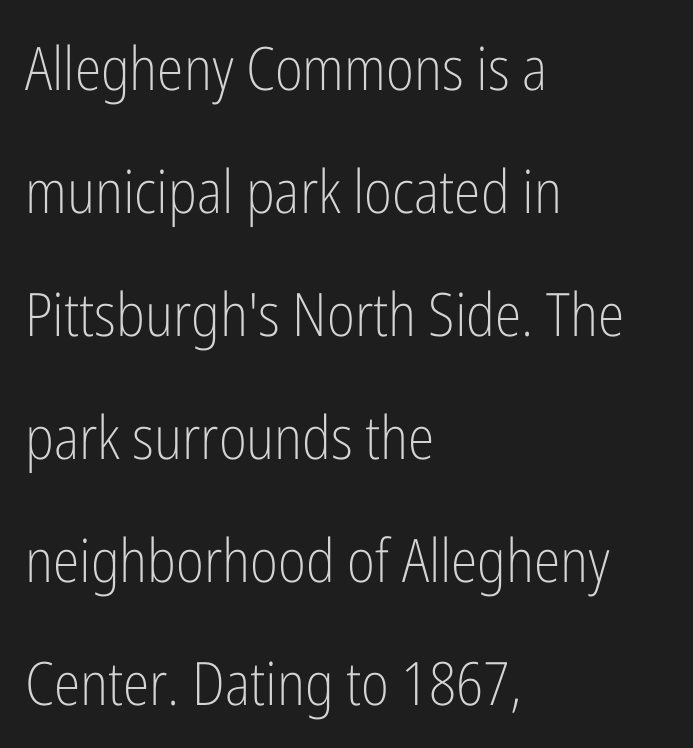
Q: Is the text bold? A: No.
Q: Is the text italic (slanted)? A: No, it is upright.
Q: Is the typeface a serif or a sans-serif typeface? A: Sans-serif.
Q: Is the text underlined? A: No.
Q: How is the paragraph aligned? A: Left-aligned.
Q: Is the spacing between letters normal or unusually wide? A: Normal.
Q: Is the spacing between lines tight, normal or loose? A: Loose.
Q: Width (condensed, normal, or wide)? A: Condensed.
Q: Stroke contrast? A: Low.
Q: x-height? A: Medium.
Q: Monospaced? A: No.
